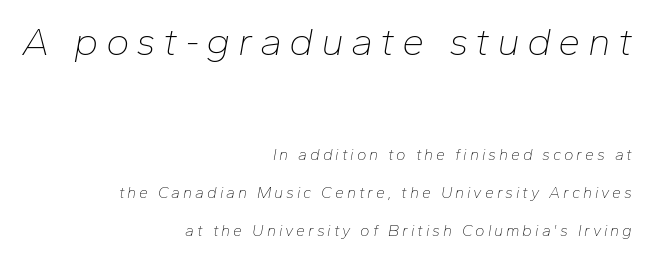
The leading is generous, giving the passage an open texture. Lines of text with bare space underneath. Ink coverage per letter is moderate at most. A typesetter would call this proportional, since set widths differ per character. Caption: multi-line text, flush right, ragged left. Slanted lettering throughout.
